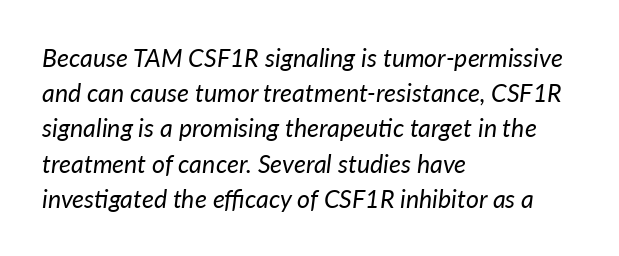
{"italic": "yes", "lean": "right", "slant_degrees": 7, "bold": "no", "underline": "no", "align": "left", "line_spacing": "normal", "line_spacing_ratio": 1.41, "letter_spacing": "normal", "letter_spacing_em": 0.0, "glyph_px": 25}
